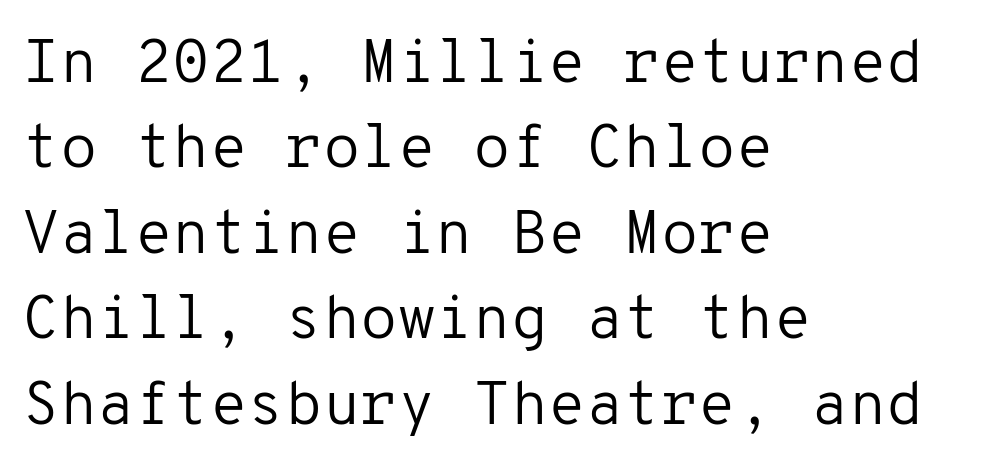
The image shows 61 px regular-weight sans-serif type, upright, monospaced; set left-aligned, normal line spacing (1.4x), normal letter spacing, not underlined; low stroke contrast and a medium x-height.
